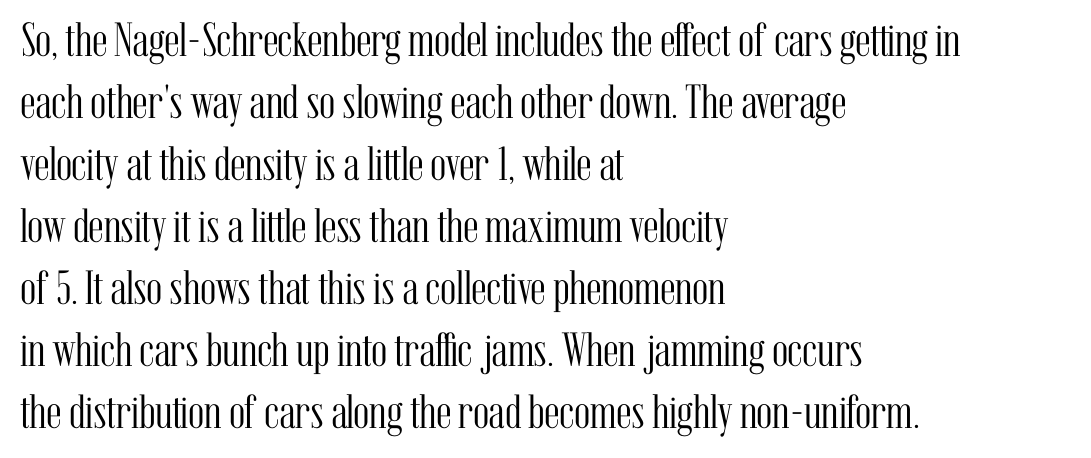
{"serif": "yes", "italic": "no", "bold": "no", "weight": "light", "width": "condensed", "stroke_contrast": "medium", "x_height": "medium", "monospaced": "no", "underline": "no", "align": "left", "line_spacing": "normal", "line_spacing_ratio": 1.29, "letter_spacing": "normal", "letter_spacing_em": 0.0, "glyph_px": 48}
